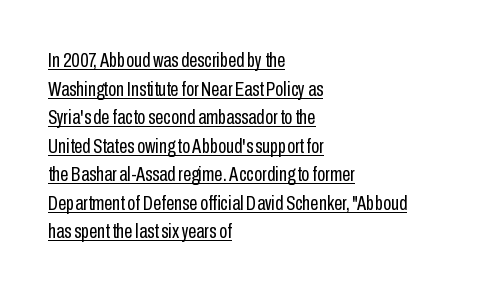
Q: Is the text bold? A: No.
Q: Is the text italic (slanted)? A: No, it is upright.
Q: Is the text underlined? A: Yes.
Q: How is the paragraph aligned? A: Left-aligned.
Q: Is the spacing between letters normal or unusually wide? A: Normal.
Q: Is the spacing between lines tight, normal or loose? A: Normal.
